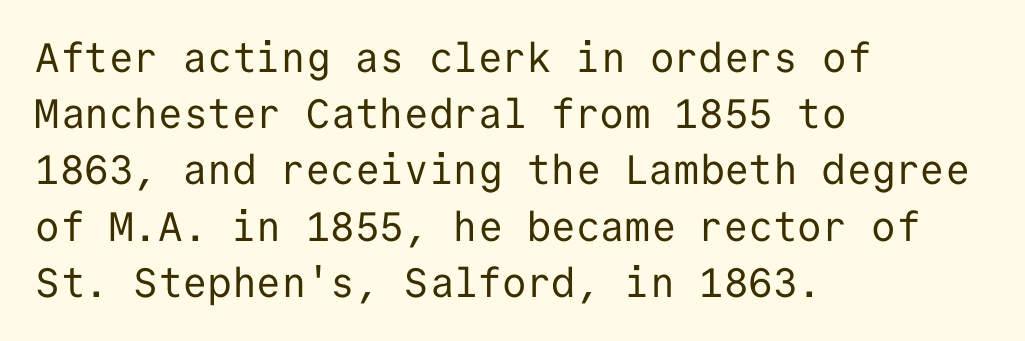
Type without underlining. Vertical strokes here are truly vertical. This reads as an unemphasized weight, regular at the heaviest. A typesetter would label this face a sans.
